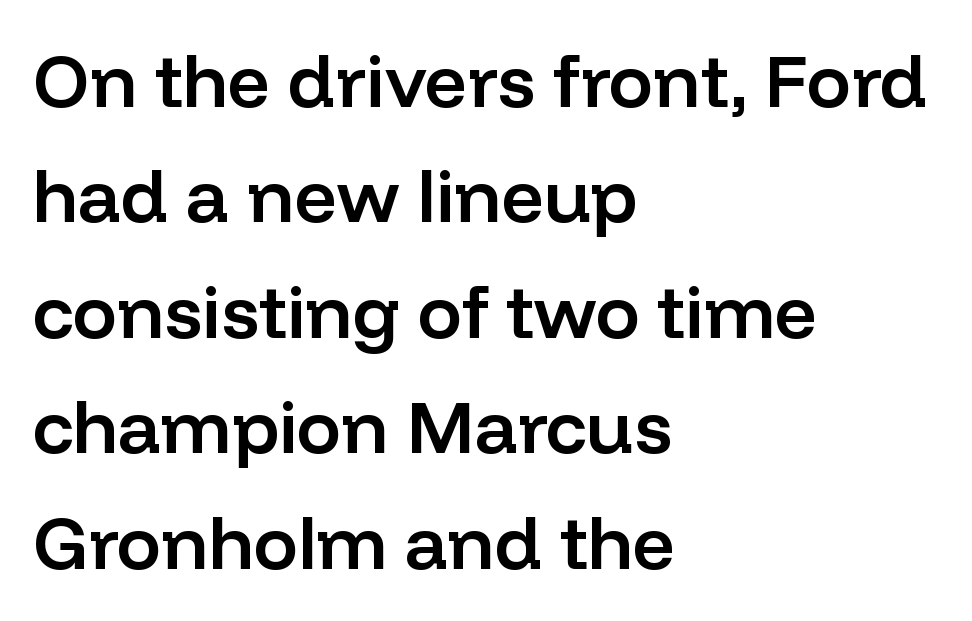
The image shows 74 px semibold sans-serif type, upright; set left-aligned, normal line spacing (1.56x), normal letter spacing, not underlined; low stroke contrast and a medium x-height.
